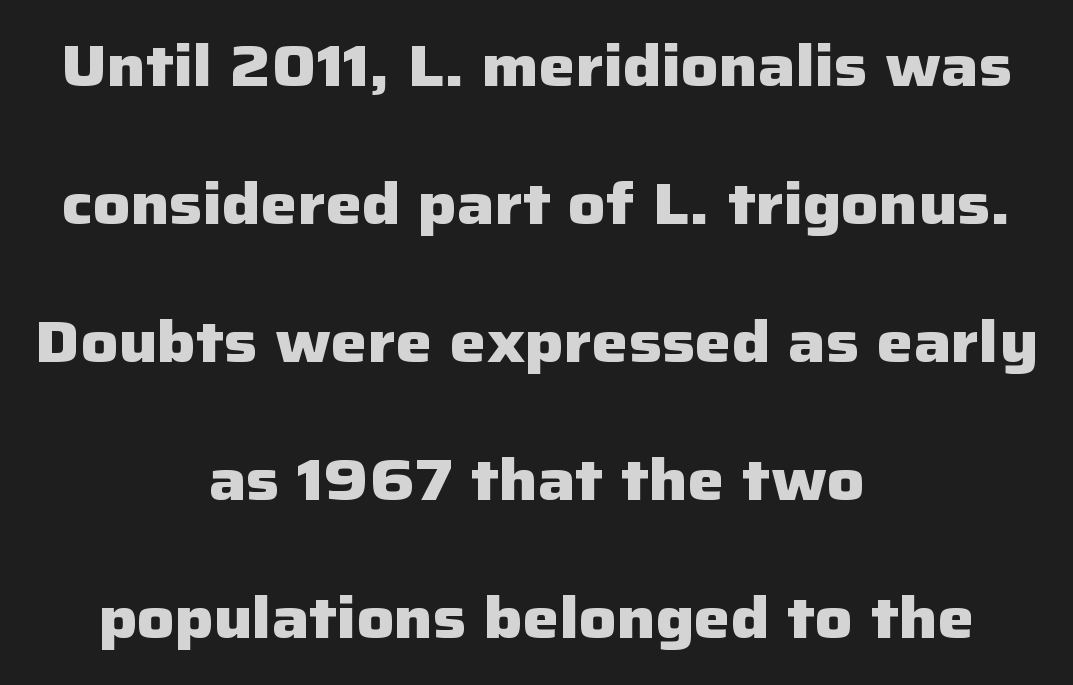
The image shows 58 px heavy sans-serif type, upright; set centered, loose line spacing (2.38x), normal letter spacing, not underlined; low stroke contrast and a medium x-height.
